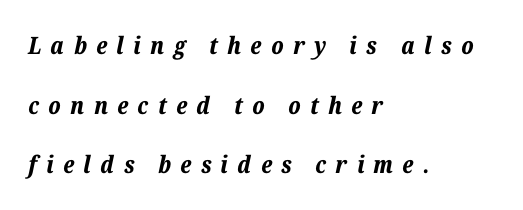
Q: Is the text bold? A: Yes.
Q: Is the text italic (slanted)? A: Yes, it leans right by about 12 degrees.
Q: Is the text underlined? A: No.
Q: How is the paragraph aligned? A: Left-aligned.
Q: Is the spacing between letters normal or unusually wide? A: Unusually wide.
Q: Is the spacing between lines tight, normal or loose? A: Loose.
